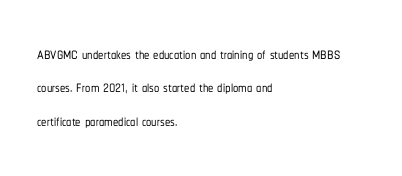
{"italic": "no", "underline": "no", "align": "left", "line_spacing": "normal", "line_spacing_ratio": 1.59, "letter_spacing": "normal", "letter_spacing_em": 0.0, "glyph_px": 21}
